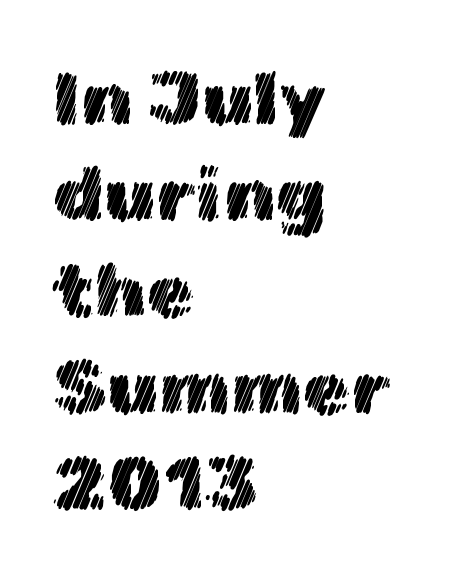
The image shows 77 px text type, upright; set left-aligned, normal line spacing (1.25x), normal letter spacing, not underlined; a medium x-height.
